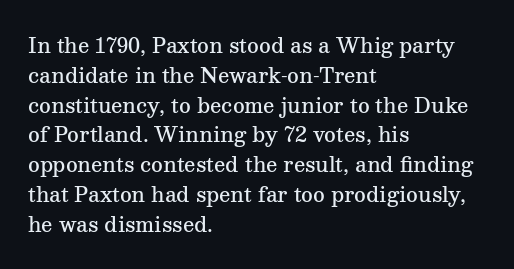
The image shows 20 px text type, upright; set left-aligned, normal line spacing (1.49x), normal letter spacing, not underlined.
